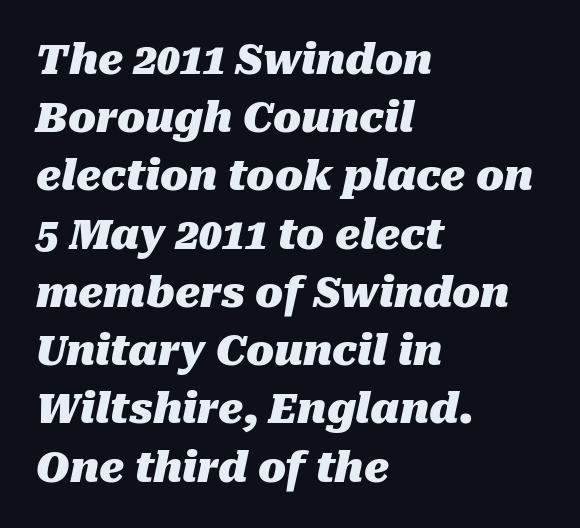
{"italic": "yes", "lean": "right", "slant_degrees": 10, "bold": "yes", "weight": "heavy", "width": "normal", "stroke_contrast": "medium", "x_height": "medium", "monospaced": "no", "underline": "no", "align": "left", "line_spacing": "normal", "line_spacing_ratio": 1.42, "letter_spacing": "normal", "letter_spacing_em": 0.0, "glyph_px": 41}
